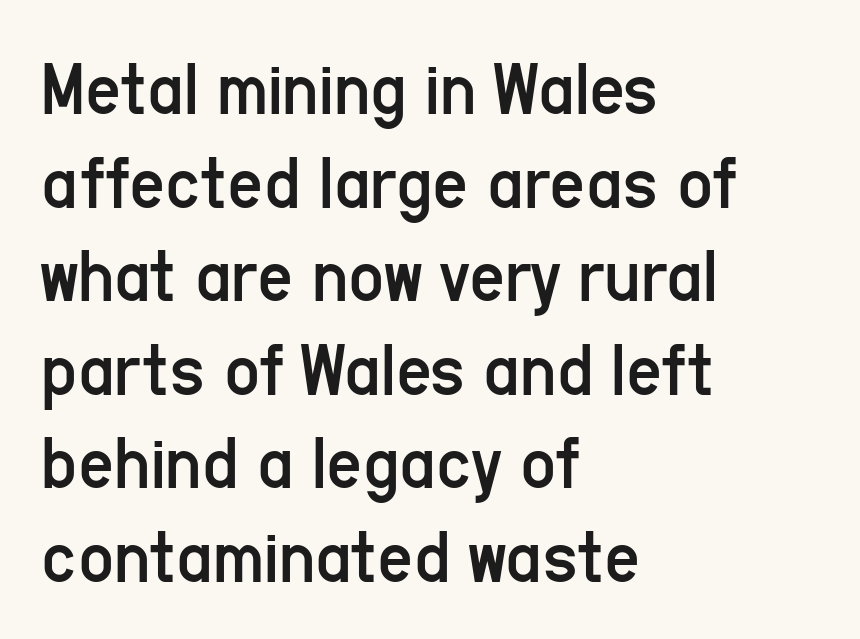
{"serif": "no", "italic": "no", "bold": "no", "weight": "regular", "width": "condensed", "stroke_contrast": "low", "x_height": "medium", "monospaced": "no", "underline": "no", "align": "left", "line_spacing_ratio": 1.2, "letter_spacing": "normal", "letter_spacing_em": 0.0, "glyph_px": 78}
